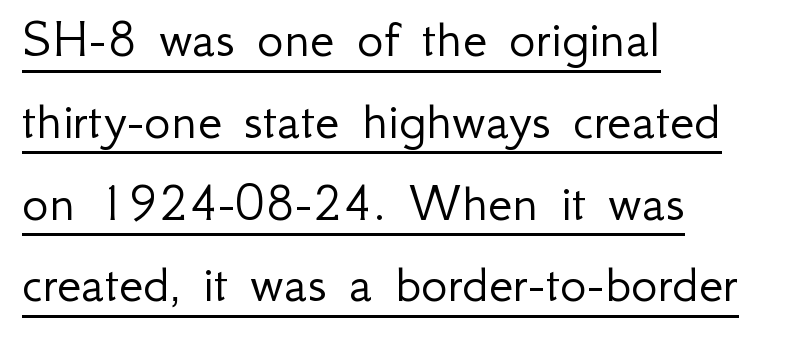
The image shows 56 px light sans-serif type, upright; set left-aligned, normal line spacing (1.46x), normal letter spacing, underlined; low stroke contrast and a small x-height.
